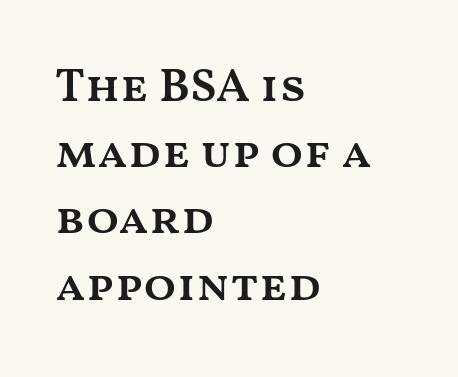
{"italic": "no", "bold": "semi", "weight": "semibold", "width": "wide", "stroke_contrast": "medium", "x_height": "medium", "monospaced": "no", "underline": "no", "align": "left", "line_spacing": "normal", "line_spacing_ratio": 1.38, "letter_spacing": "normal", "letter_spacing_em": 0.0, "glyph_px": 48}
